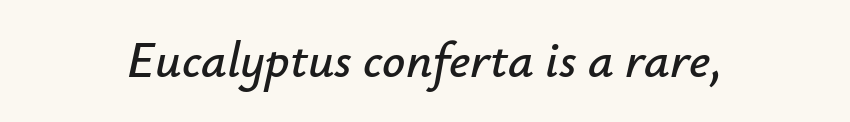
The image shows 51 px text type, italic (leaning right); set normal letter spacing, not underlined; low stroke contrast and a small x-height.
